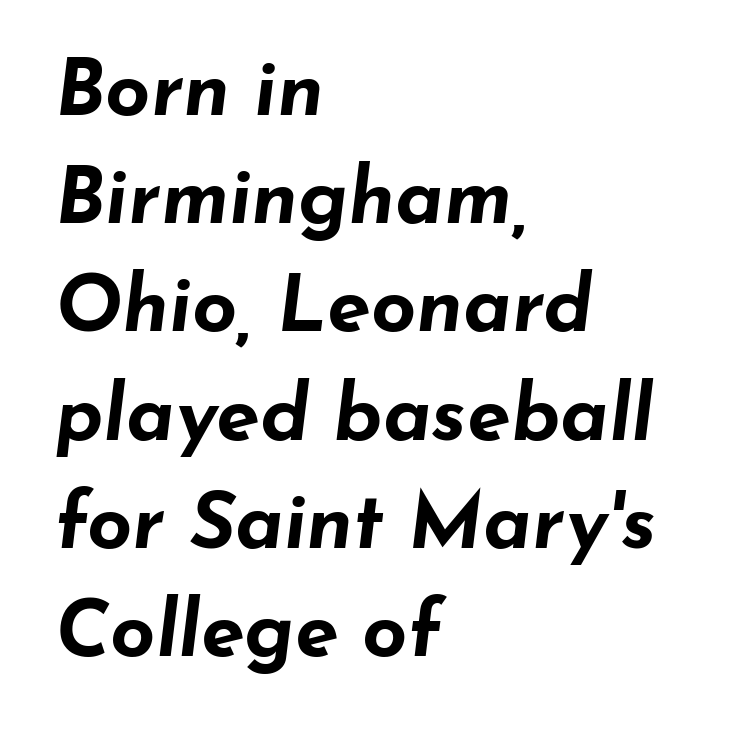
Q: Is the text bold? A: Yes.
Q: Is the text italic (slanted)? A: Yes, it leans right by about 7 degrees.
Q: Is the text underlined? A: No.
Q: How is the paragraph aligned? A: Left-aligned.
Q: Is the spacing between letters normal or unusually wide? A: Normal.
Q: Is the spacing between lines tight, normal or loose? A: Normal.
Q: Width (condensed, normal, or wide)? A: Wide.
Q: Stroke contrast? A: Low.
Q: x-height? A: Small.
Q: Monospaced? A: No.
